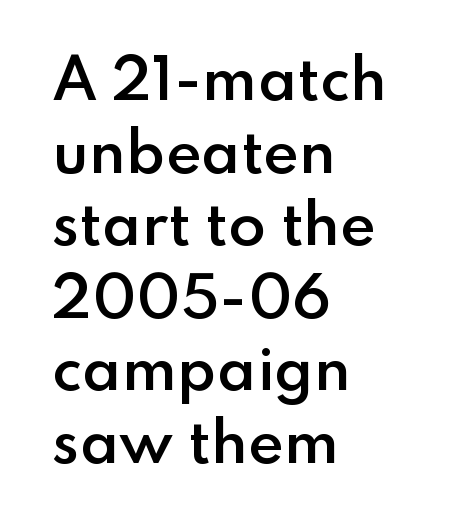
The image shows 55 px semibold sans-serif type, upright; set left-aligned, normal line spacing (1.32x), normal letter spacing, not underlined; low stroke contrast and a small x-height.
